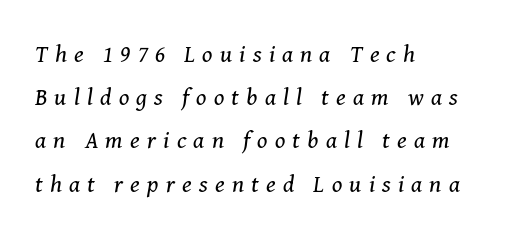
Q: Is the text bold? A: No.
Q: Is the text italic (slanted)? A: Yes, it leans right by about 8 degrees.
Q: Is the text underlined? A: No.
Q: How is the paragraph aligned? A: Left-aligned.
Q: Is the spacing between letters normal or unusually wide? A: Unusually wide.
